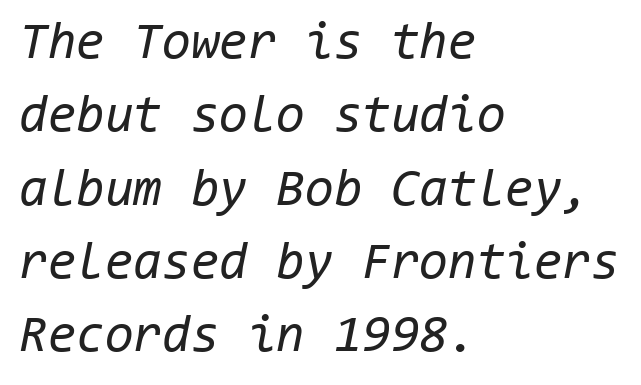
The image shows 52 px regular-weight type, italic (leaning right), monospaced; set left-aligned, normal line spacing (1.41x), normal letter spacing, not underlined; low stroke contrast and a medium x-height.
